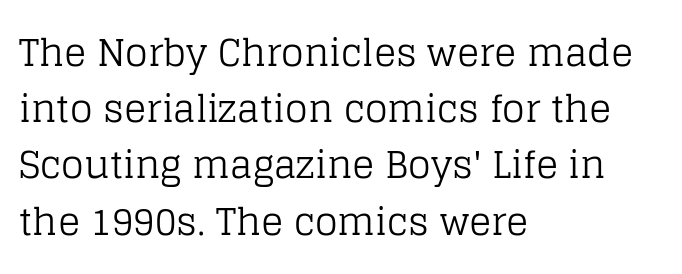
A typesetter would call this zero additional tracking. Unlike italic type, these characters show no tilt at all. Type style note: has serifs. Layout note: lines flush left. Rows of type keep a routine distance in the vertical direction. You could not count columns in this text — the font is proportionally spaced.
